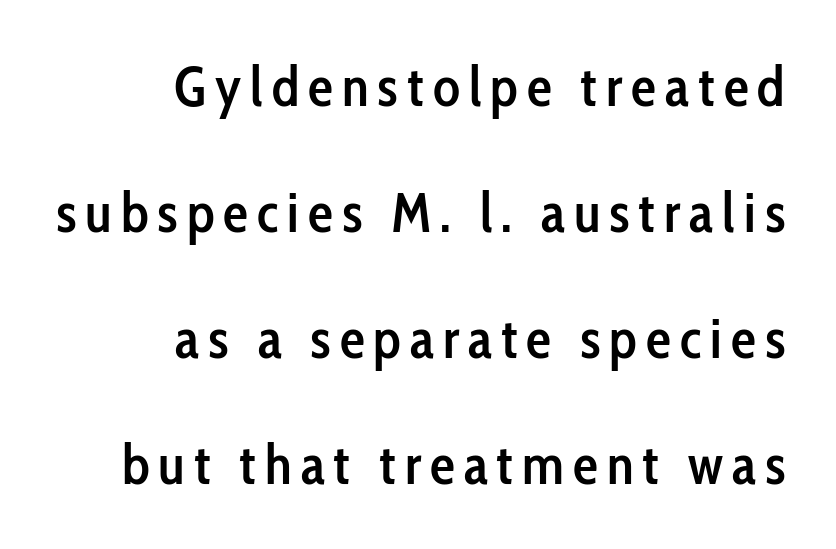
Compared with typical paragraphs, the rows here are farther apart. The strip under each line holds only bare page. Here the designer chose a conventional face with non-uniform glyph widths. A student would call this right alignment; a typographer would say flush right, rag left. The passage shown is typeset with a sans-serif family.
